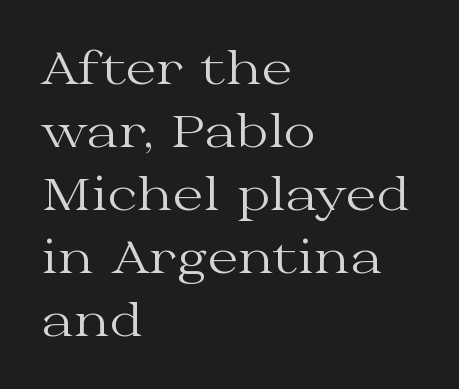
{"serif": "yes", "italic": "no", "bold": "no", "weight": "regular", "width": "wide", "stroke_contrast": "medium", "x_height": "medium", "monospaced": "no", "underline": "no", "align": "left", "line_spacing": "normal", "line_spacing_ratio": 1.43, "letter_spacing": "normal", "letter_spacing_em": 0.0, "glyph_px": 44}
